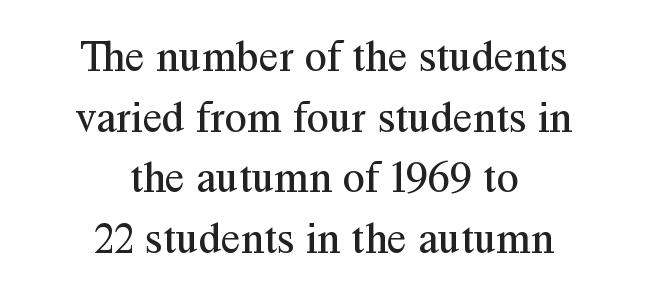
{"serif": "yes", "italic": "no", "bold": "no", "weight": "regular", "width": "normal", "stroke_contrast": "medium", "x_height": "medium", "monospaced": "no", "underline": "no", "align": "center", "line_spacing": "normal", "line_spacing_ratio": 1.35, "letter_spacing": "normal", "letter_spacing_em": 0.0, "glyph_px": 45}
